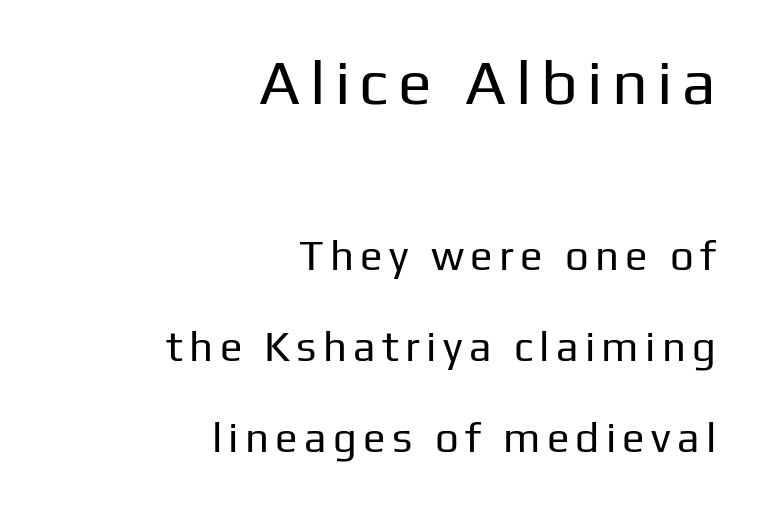
The image shows 63 px regular-weight sans-serif type, upright; set right-aligned, loose line spacing (2.16x), not underlined; the first (top) block is 1.5x larger; low stroke contrast and a medium x-height.
